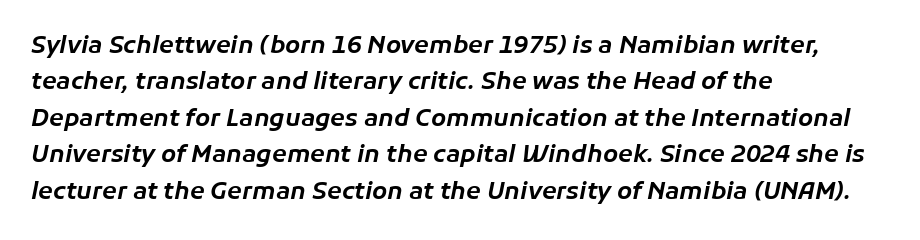
The image shows 24 px text type, italic (leaning right); set left-aligned, normal line spacing (1.52x), normal letter spacing, not underlined.
